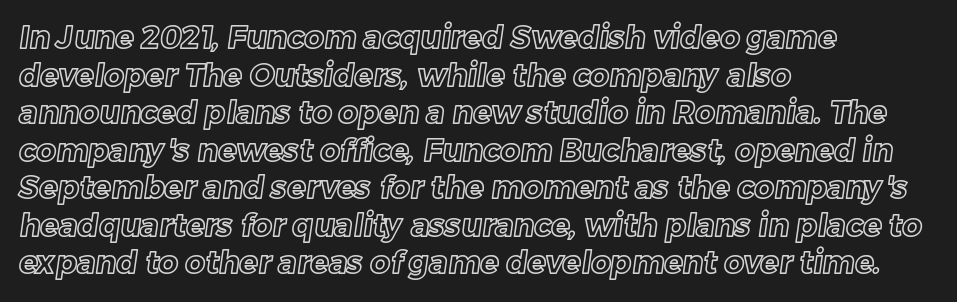
Q: Is the text underlined? A: No.
Q: How is the paragraph aligned? A: Left-aligned.
Q: Is the spacing between letters normal or unusually wide? A: Normal.
Q: Width (condensed, normal, or wide)? A: Normal.
Q: x-height? A: Medium.
Q: Monospaced? A: No.
